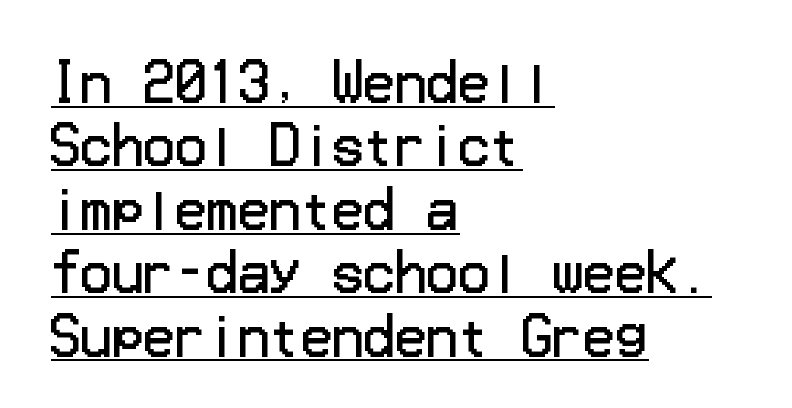
Ascenders rise straight up at ninety degrees. Characters follow at the spacing the type designer built in. The passage is arranged the way most books set body copy — flush left. Stems and bowls with no extra thickness — not bold.
